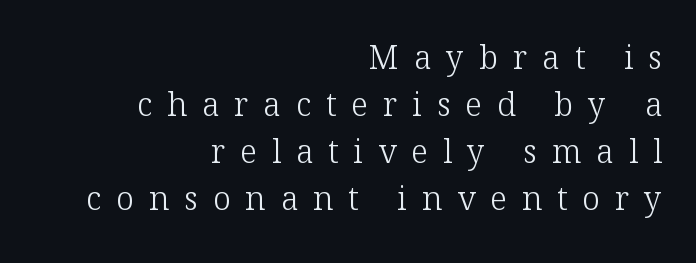
Q: Is the text bold? A: No.
Q: Is the text italic (slanted)? A: No, it is upright.
Q: Is the typeface a serif or a sans-serif typeface? A: Serif.
Q: Is the text underlined? A: No.
Q: How is the paragraph aligned? A: Right-aligned.
Q: Is the spacing between letters normal or unusually wide? A: Unusually wide.
Q: Is the spacing between lines tight, normal or loose? A: Normal.
Q: Width (condensed, normal, or wide)? A: Normal.
Q: Stroke contrast? A: Low.
Q: x-height? A: Medium.
Q: Monospaced? A: No.
